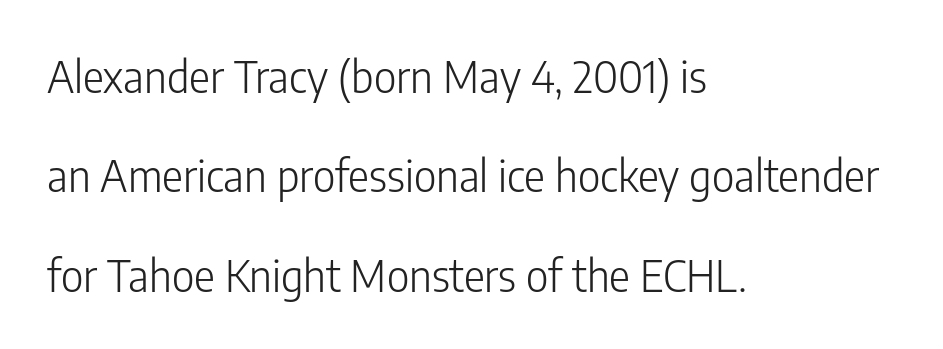
The image shows 44 px light, condensed sans-serif type, upright; set left-aligned, loose line spacing (2.26x), normal letter spacing, not underlined; low stroke contrast and a medium x-height.
